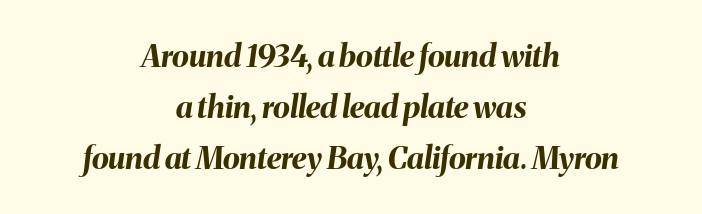
The image shows 31 px bold type, italic (leaning right); set centered, normal line spacing (1.64x), normal letter spacing, not underlined; medium stroke contrast and a medium x-height.
